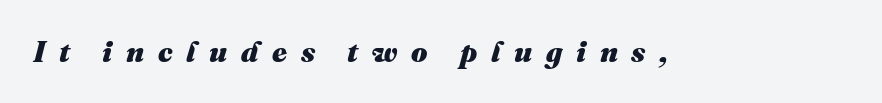
The rendering uses a bold face; every stroke is thick and dark. Would a proofreader flag this as italicized? Yes. Each row of text sits above clean, open space. Here the glyphs are tracked loosely, breaking word shapes into spaced letters. Spacing verdict: proportional, widths tailored to each character.
